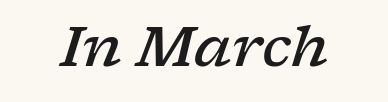
Q: Is the text bold? A: Semi-bold.
Q: Is the text italic (slanted)? A: Yes, it leans right by about 17 degrees.
Q: Is the typeface a serif or a sans-serif typeface? A: Serif.
Q: Is the text underlined? A: No.
Q: Is the spacing between letters normal or unusually wide? A: Normal.
Q: Width (condensed, normal, or wide)? A: Wide.
Q: Stroke contrast? A: Low.
Q: x-height? A: Medium.
Q: Monospaced? A: No.
